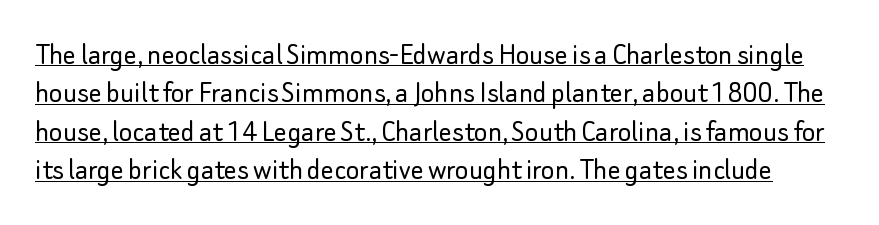
Q: Is the text bold? A: No.
Q: Is the text italic (slanted)? A: No, it is upright.
Q: Is the typeface a serif or a sans-serif typeface? A: Sans-serif.
Q: Is the text underlined? A: Yes.
Q: Is the spacing between letters normal or unusually wide? A: Normal.
Q: Width (condensed, normal, or wide)? A: Normal.
Q: Stroke contrast? A: Low.
Q: x-height? A: Small.
Q: Monospaced? A: No.
